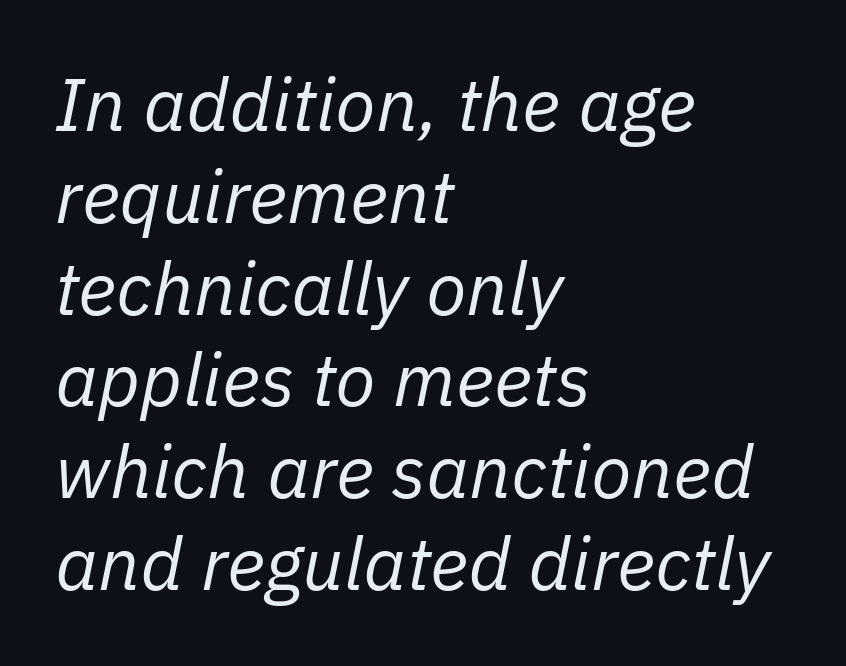
The image shows 74 px regular-weight type, italic (leaning right); set left-aligned, line spacing 1.24x, normal letter spacing, not underlined; low stroke contrast and a medium x-height.
